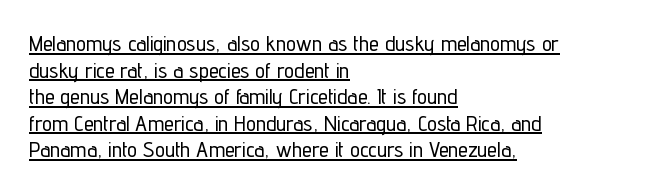
{"italic": "no", "underline": "yes", "align": "left", "line_spacing_ratio": 1.21, "letter_spacing": "normal", "letter_spacing_em": 0.0, "glyph_px": 22}
